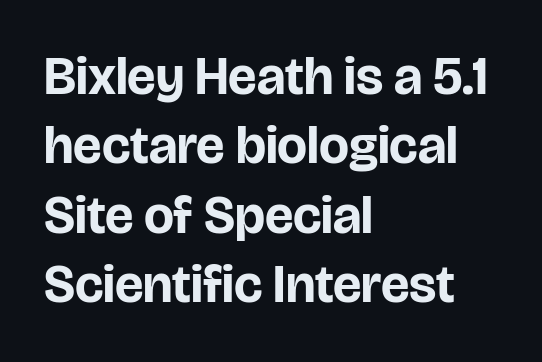
Notice how descenders clear the ascenders below comfortably — that's standard leading. Every letter is thick-stroked: bold, no question. The strip under each line holds only bare page. Vertical strokes here are truly vertical. The passage shown is typed in a proportional face where columns would drift.
